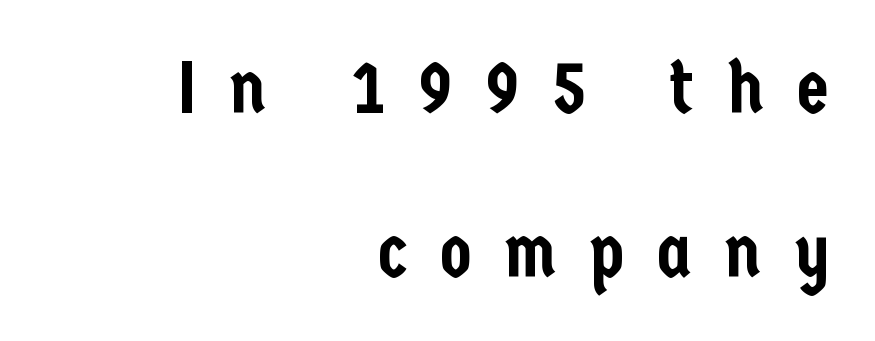
Q: Is the text italic (slanted)? A: No, it is upright.
Q: Is the typeface a serif or a sans-serif typeface? A: Sans-serif.
Q: Is the text underlined? A: No.
Q: How is the paragraph aligned? A: Right-aligned.
Q: Is the spacing between letters normal or unusually wide? A: Unusually wide.
Q: Is the spacing between lines tight, normal or loose? A: Loose.
Q: Width (condensed, normal, or wide)? A: Condensed.
Q: Stroke contrast? A: Low.
Q: x-height? A: Medium.
Q: Monospaced? A: No.
